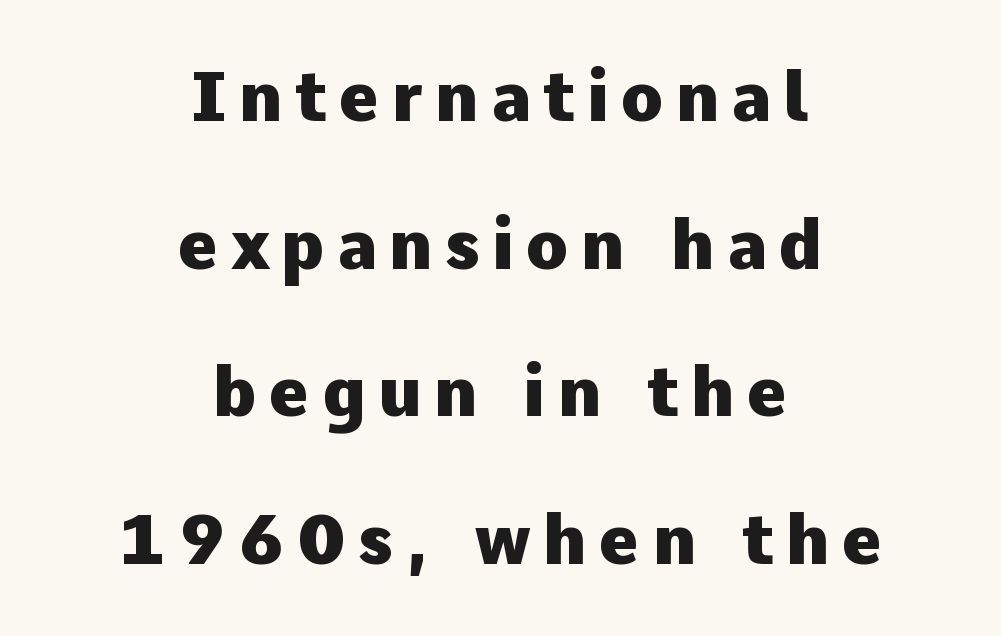
{"serif": "no", "italic": "no", "bold": "yes", "weight": "heavy", "width": "normal", "stroke_contrast": "low", "x_height": "medium", "monospaced": "no", "underline": "no", "align": "center", "line_spacing": "loose", "line_spacing_ratio": 2.14, "glyph_px": 69}
